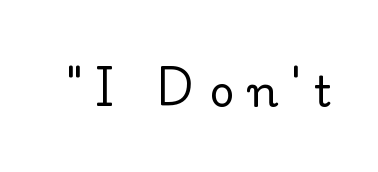
{"serif": "yes", "italic": "no", "bold": "no", "weight": "regular", "width": "normal", "stroke_contrast": "low", "x_height": "small", "monospaced": "no", "underline": "no", "letter_spacing": "wide", "letter_spacing_em": 0.34, "glyph_px": 43}
